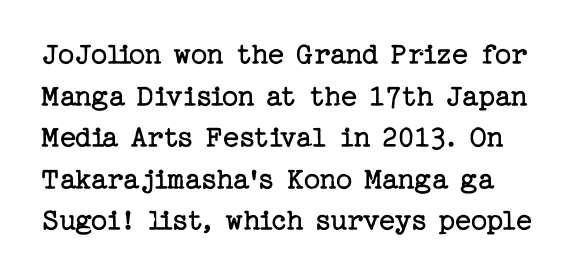
{"serif": "yes", "italic": "no", "bold": "no", "weight": "regular", "width": "normal", "stroke_contrast": "low", "x_height": "medium", "underline": "no", "align": "left", "line_spacing": "normal", "line_spacing_ratio": 1.3, "letter_spacing": "normal", "letter_spacing_em": 0.0, "glyph_px": 32}
